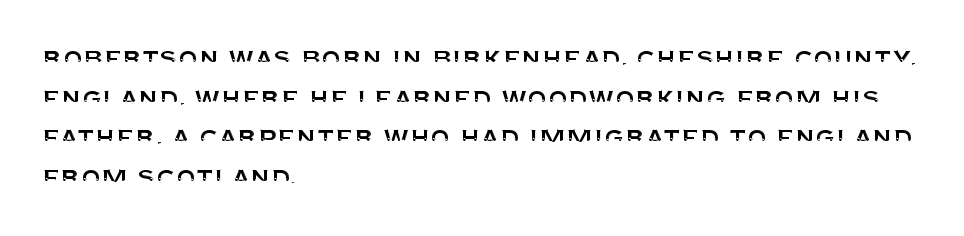
How are the letters spaced? Ordinarily, with no added tracking. Visually the block forms a straight wall on the left and a jagged coastline on the right. The designer went with a sans here, leaving each stem footless. Is there any slant? The stems are plumb. Proportional: the letters do not fall into vertical columns.
